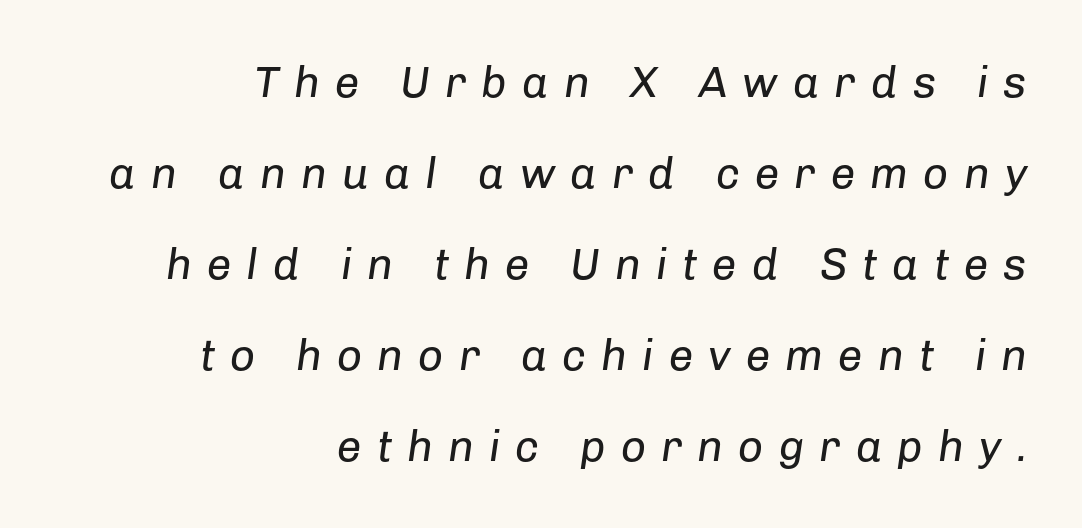
Q: Is the text bold? A: No.
Q: Is the text italic (slanted)? A: Yes, it leans right by about 8 degrees.
Q: Is the text underlined? A: No.
Q: How is the paragraph aligned? A: Right-aligned.
Q: Is the spacing between letters normal or unusually wide? A: Unusually wide.
Q: Is the spacing between lines tight, normal or loose? A: Loose.
Q: Width (condensed, normal, or wide)? A: Normal.
Q: Stroke contrast? A: Low.
Q: x-height? A: Medium.
Q: Monospaced? A: No.
